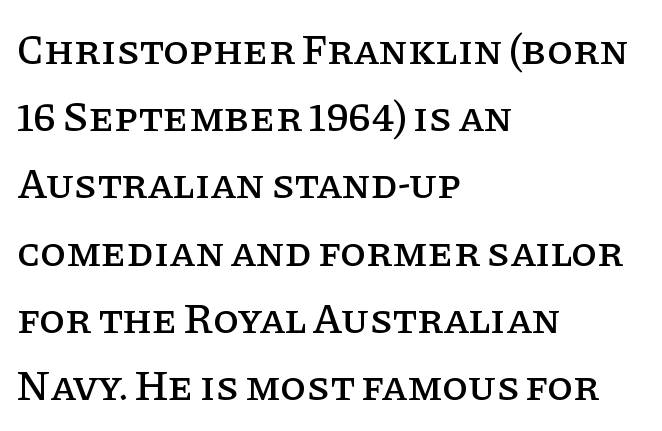
A serif font was chosen for this passage. Tall strokes in this sample are plumb rather than angled. The compositor pushed each line to the left boundary. The rows are spaced the way most documents space them. Varying glyph widths throughout — classic text-font behaviour. A bare baseline throughout the passage.
